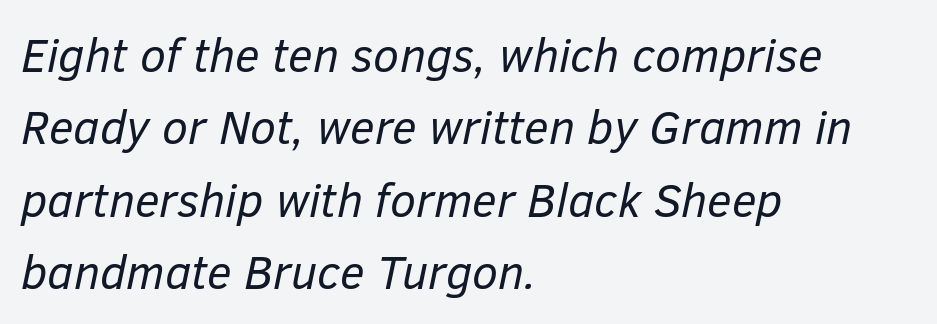
Is this a heavy cut? Hardly; it is regular or lighter. Compared with typical body copy, the letter spacing here is the same. Which margin do the lines hug? The left one — the right edge is uneven. Here the designer chose a conventional face with non-uniform glyph widths. These lines were composed using italics.
